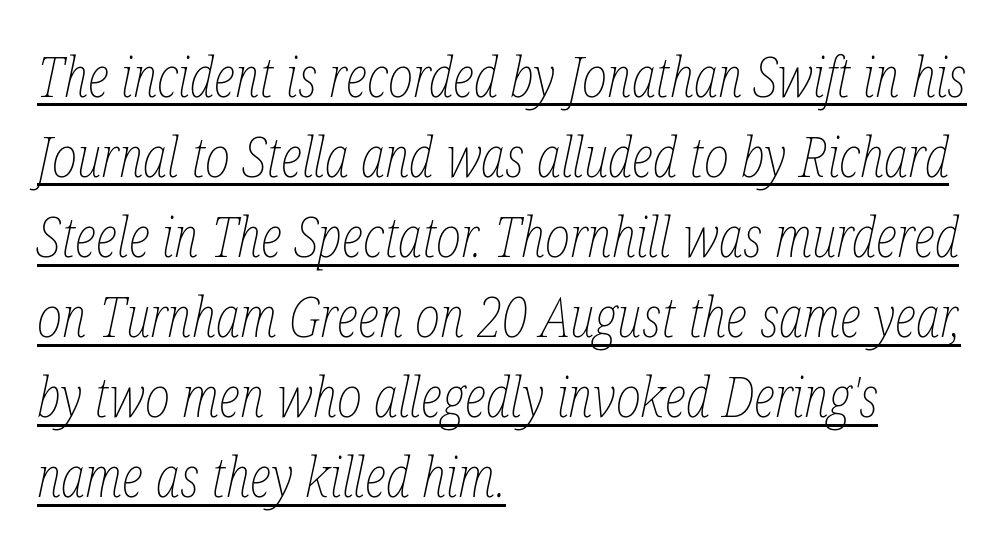
{"italic": "yes", "lean": "right", "slant_degrees": 12, "bold": "no", "weight": "thin", "width": "condensed", "stroke_contrast": "low", "x_height": "medium", "monospaced": "no", "underline": "yes", "align": "left", "line_spacing": "normal", "line_spacing_ratio": 1.43, "letter_spacing": "normal", "letter_spacing_em": 0.0, "glyph_px": 56}
